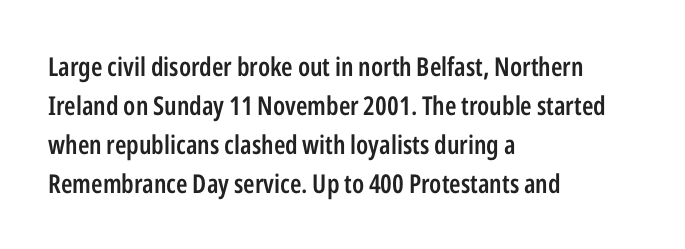
{"italic": "no", "bold": "semi", "underline": "no", "align": "left", "line_spacing": "normal", "line_spacing_ratio": 1.5, "letter_spacing": "normal", "letter_spacing_em": 0.0, "glyph_px": 26}
